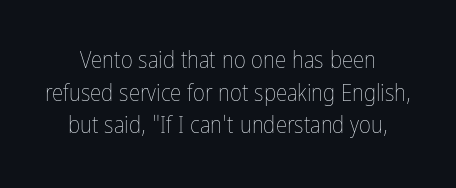
The image shows 23 px text type, upright; set normal line spacing (1.42x), normal letter spacing, not underlined.
